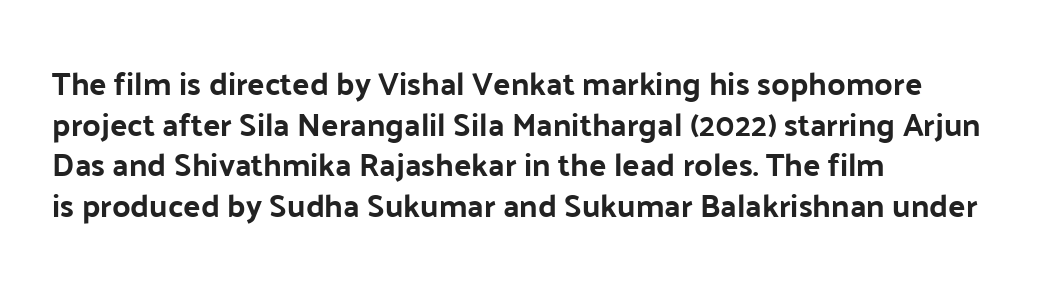
Type without underlining. Does extra space separate the letters? No, they use regular spacing. How would I describe the line gaps? Plain and ordinary. The passage shown is typeset with a sans-serif family. Do the characters align in a grid? No, the font is proportional. Is the block centered? No — it sits flush against the left margin.
